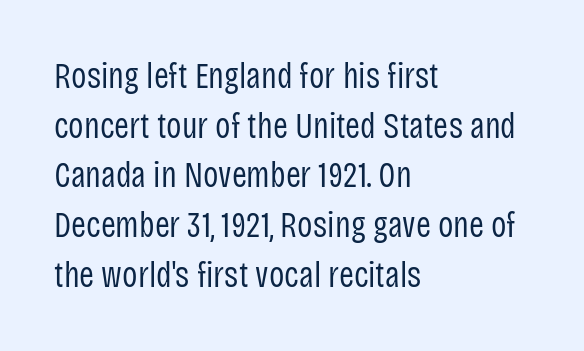
Q: Is the text bold? A: No.
Q: Is the text italic (slanted)? A: No, it is upright.
Q: Is the typeface a serif or a sans-serif typeface? A: Sans-serif.
Q: Is the text underlined? A: No.
Q: How is the paragraph aligned? A: Left-aligned.
Q: Is the spacing between letters normal or unusually wide? A: Normal.
Q: Is the spacing between lines tight, normal or loose? A: Normal.
Q: Width (condensed, normal, or wide)? A: Condensed.
Q: Stroke contrast? A: Low.
Q: x-height? A: Large.
Q: Monospaced? A: No.
